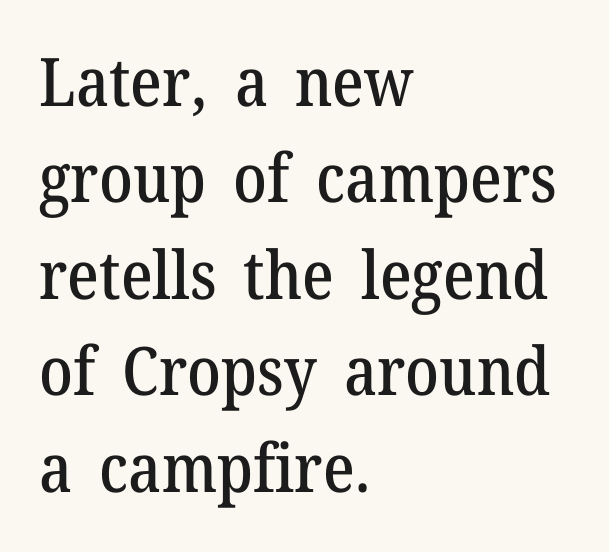
The typesetter chose a ragged-right arrangement here. These lines are rendered in a variable-pitch font. The baseline area is clear. Serif or sans? Serif — the stroke terminals have little feet. No extra tracking has been applied to these lines.
